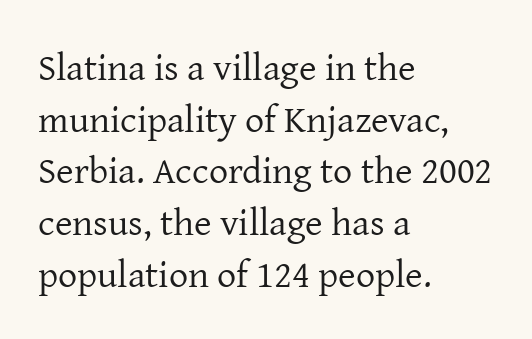
Q: Is the text bold? A: No.
Q: Is the text italic (slanted)? A: No, it is upright.
Q: Is the typeface a serif or a sans-serif typeface? A: Serif.
Q: Is the text underlined? A: No.
Q: How is the paragraph aligned? A: Left-aligned.
Q: Is the spacing between letters normal or unusually wide? A: Normal.
Q: Is the spacing between lines tight, normal or loose? A: Normal.
Q: Width (condensed, normal, or wide)? A: Normal.
Q: Stroke contrast? A: Low.
Q: x-height? A: Medium.
Q: Monospaced? A: No.
